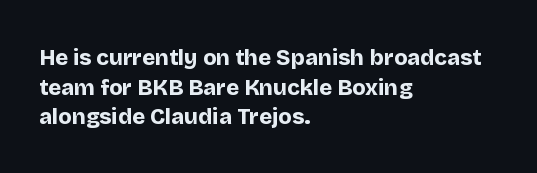
Caption: standard tracking, unaltered. Bold? Absolutely — the strokes are thick and heavy. Where is the straight margin? On the left. The line-height multiplier appears to be the usual default. Underlining? Definitely not there. Upright lettering throughout.
